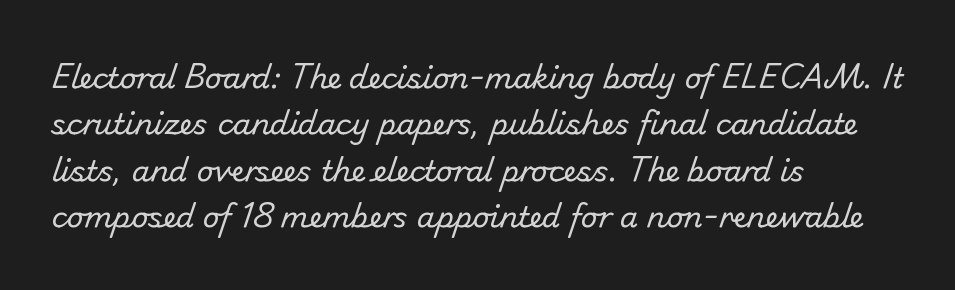
The image shows 29 px regular-weight sans-serif type; set left-aligned, normal line spacing (1.6x), normal letter spacing, not underlined; low stroke contrast and a small x-height.
